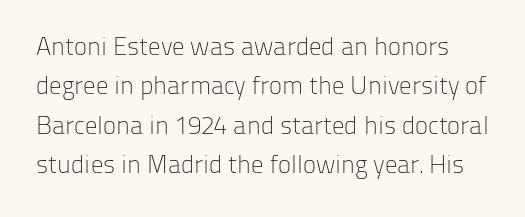
Q: Is the text bold? A: No.
Q: Is the text italic (slanted)? A: No, it is upright.
Q: Is the text underlined? A: No.
Q: Is the spacing between letters normal or unusually wide? A: Normal.
Q: Is the spacing between lines tight, normal or loose? A: Normal.
